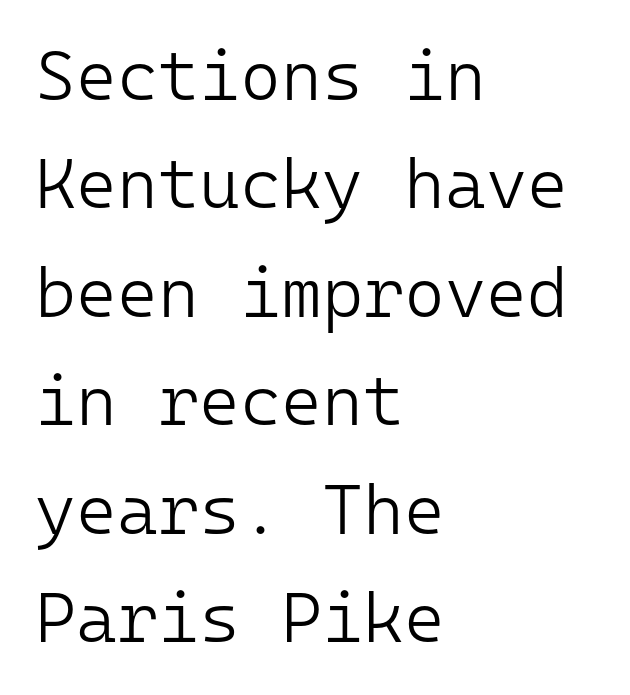
{"serif": "no", "italic": "no", "bold": "no", "weight": "light", "width": "normal", "stroke_contrast": "low", "x_height": "medium", "monospaced": "yes", "underline": "no", "align": "left", "line_spacing": "normal", "line_spacing_ratio": 1.55, "letter_spacing": "normal", "letter_spacing_em": 0.0, "glyph_px": 70}
